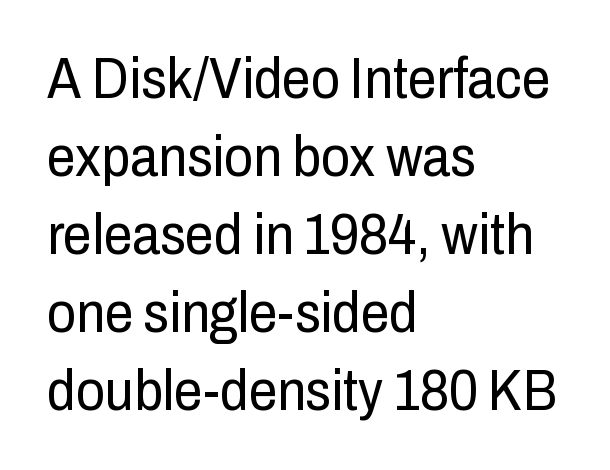
{"serif": "no", "italic": "no", "bold": "no", "weight": "regular", "width": "condensed", "stroke_contrast": "low", "x_height": "medium", "monospaced": "no", "underline": "no", "align": "left", "line_spacing": "normal", "line_spacing_ratio": 1.37, "letter_spacing": "normal", "letter_spacing_em": 0.0, "glyph_px": 57}
